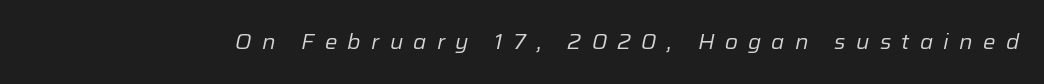
The image shows 21 px text type, italic (leaning right); set unusually wide letter spacing (+0.49 em), not underlined.
